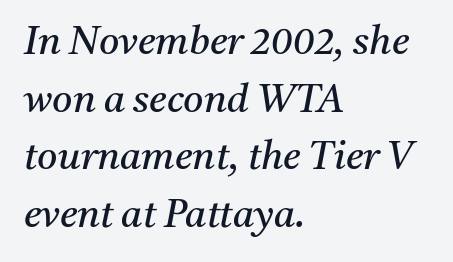
{"serif": "yes", "italic": "yes", "lean": "right", "slant_degrees": 11, "bold": "no", "weight": "regular", "width": "normal", "stroke_contrast": "medium", "x_height": "medium", "monospaced": "no", "underline": "no", "align": "left", "line_spacing": "normal", "line_spacing_ratio": 1.48, "letter_spacing": "normal", "letter_spacing_em": 0.0, "glyph_px": 39}
